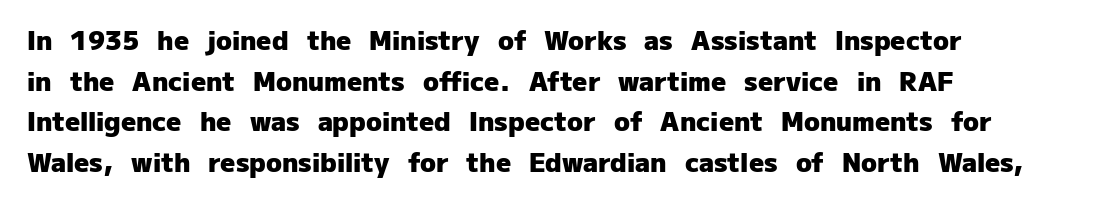
Q: Is the text bold? A: Yes.
Q: Is the text italic (slanted)? A: No, it is upright.
Q: Is the text underlined? A: No.
Q: How is the paragraph aligned? A: Left-aligned.
Q: Is the spacing between letters normal or unusually wide? A: Normal.
Q: Is the spacing between lines tight, normal or loose? A: Normal.
